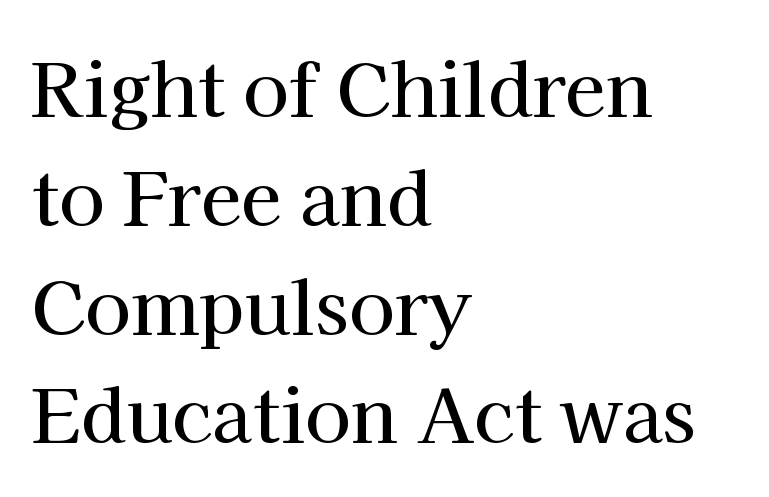
The image shows 74 px serif type, upright; set left-aligned, normal line spacing (1.47x), normal letter spacing, not underlined; high stroke contrast and a medium x-height.
